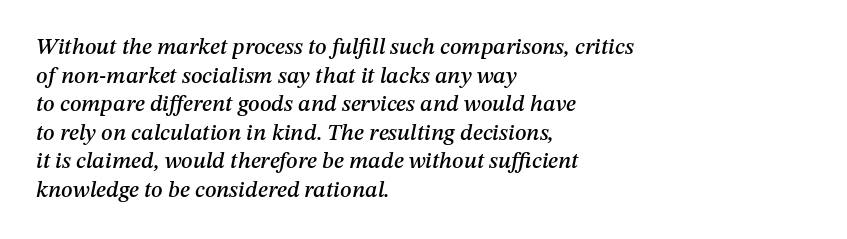
No word sits above an underline. Does the lettering tilt? It does — this is italic. Notice how the passage keeps a crisp vertical edge on the left only. The letters sit at their default tracking, neither squeezed nor spread.
